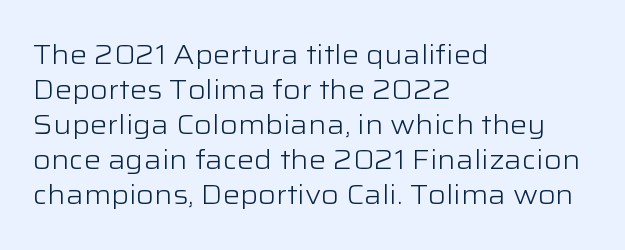
{"italic": "no", "bold": "no", "underline": "no", "align": "left", "line_spacing": "normal", "line_spacing_ratio": 1.3, "letter_spacing": "normal", "letter_spacing_em": 0.0, "glyph_px": 27}
